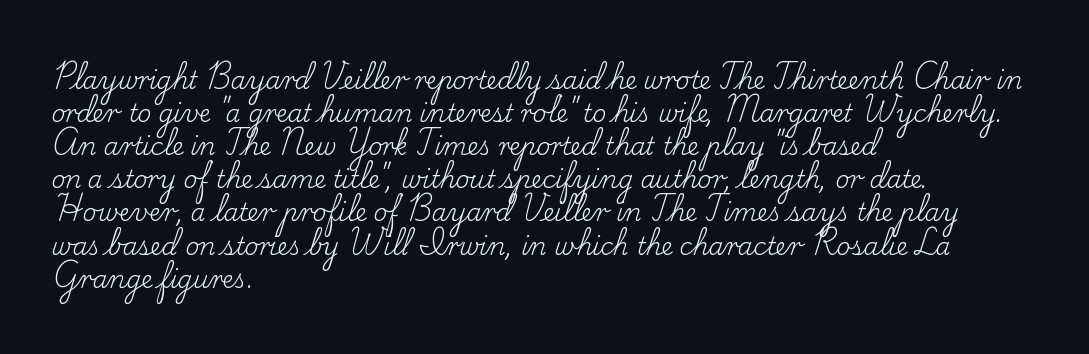
Q: Is the text bold? A: No.
Q: Is the text italic (slanted)? A: Yes.
Q: Is the text underlined? A: No.
Q: How is the paragraph aligned? A: Left-aligned.
Q: Is the spacing between letters normal or unusually wide? A: Normal.
Q: Is the spacing between lines tight, normal or loose? A: Normal.
